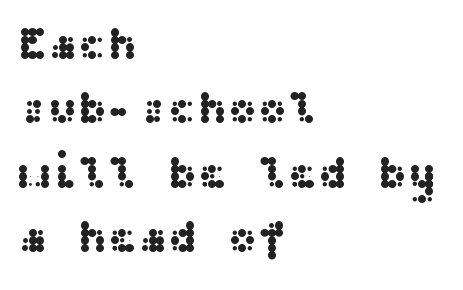
Q: Is the text italic (slanted)? A: No, it is upright.
Q: Is the typeface a serif or a sans-serif typeface? A: Sans-serif.
Q: Is the text underlined? A: No.
Q: How is the paragraph aligned? A: Left-aligned.
Q: Is the spacing between letters normal or unusually wide? A: Normal.
Q: Is the spacing between lines tight, normal or loose? A: Normal.
Q: Width (condensed, normal, or wide)? A: Wide.
Q: Stroke contrast? A: Medium.
Q: x-height? A: Medium.
